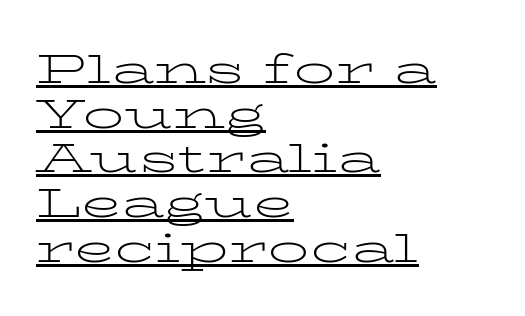
The letterforms sit at book weight or below. Are there feet on the stems? There are — it's a serif. Underlining? Definitely there. This rendering uses left alignment, leaving the right contour irregular. These lines are rendered in a variable-pitch font.
